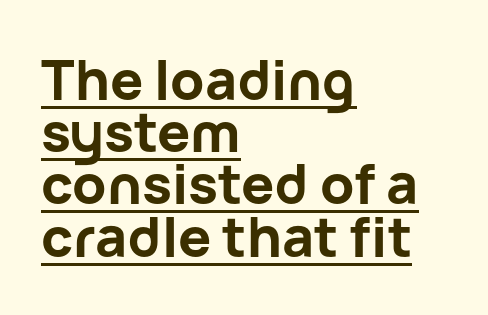
Q: Is the text bold? A: Yes.
Q: Is the text italic (slanted)? A: No, it is upright.
Q: Is the typeface a serif or a sans-serif typeface? A: Sans-serif.
Q: Is the text underlined? A: Yes.
Q: How is the paragraph aligned? A: Left-aligned.
Q: Is the spacing between letters normal or unusually wide? A: Normal.
Q: Is the spacing between lines tight, normal or loose? A: Tight.
Q: Width (condensed, normal, or wide)? A: Normal.
Q: Stroke contrast? A: Low.
Q: x-height? A: Medium.
Q: Monospaced? A: No.
